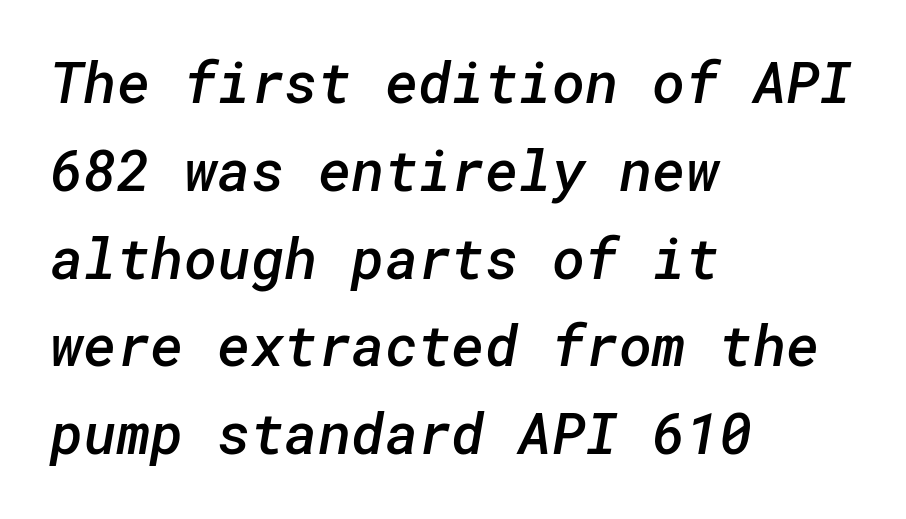
{"serif": "no", "bold": "semi", "weight": "semibold", "width": "normal", "stroke_contrast": "low", "x_height": "medium", "underline": "no", "align": "left", "line_spacing": "normal", "line_spacing_ratio": 1.54, "letter_spacing": "normal", "letter_spacing_em": 0.0, "glyph_px": 57}
